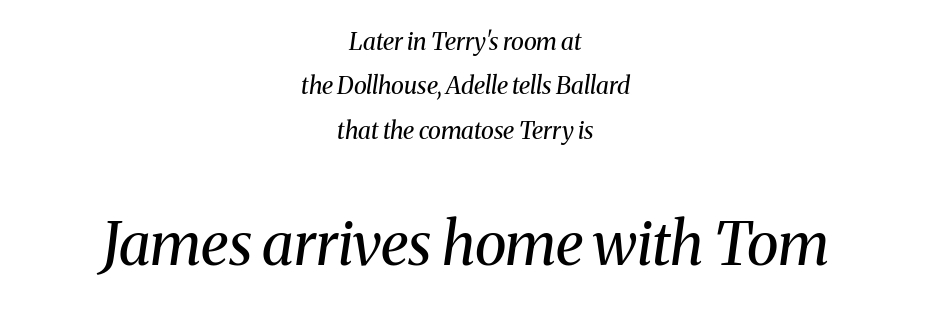
Scale increases going downward across the two blocks. Quick note: underline off. Teacher's note: observe the equal gaps on both sides — that is centered alignment. Tracking value appears to be zero — textbook default spacing.
